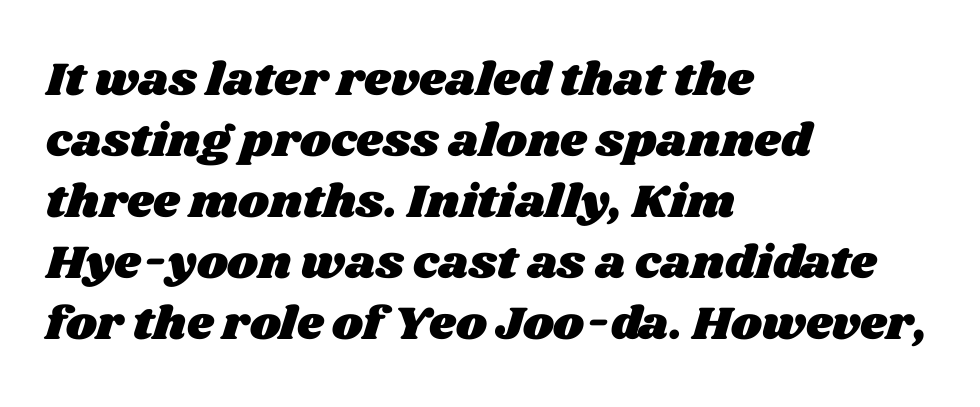
The image shows 47 px wide type; set left-aligned, normal line spacing (1.3x), normal letter spacing, not underlined; medium stroke contrast and a large x-height.
